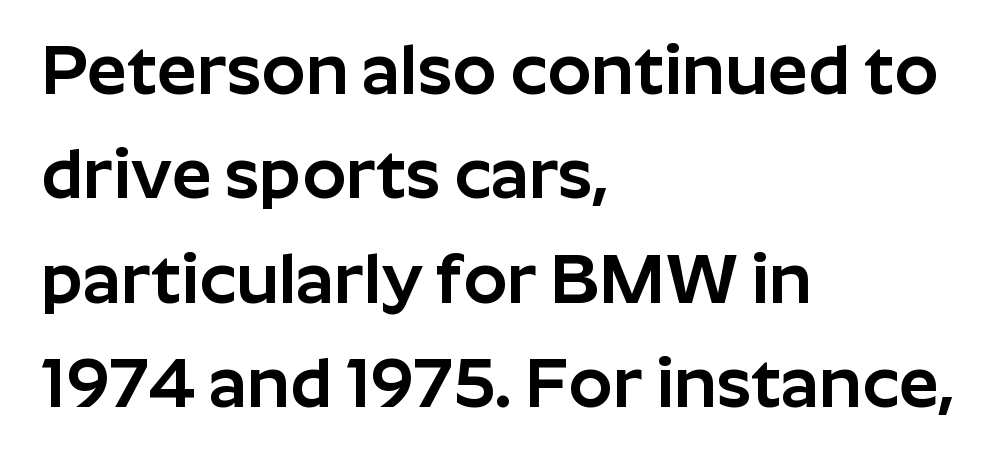
Q: Is the text italic (slanted)? A: No, it is upright.
Q: Is the typeface a serif or a sans-serif typeface? A: Sans-serif.
Q: Is the text underlined? A: No.
Q: How is the paragraph aligned? A: Left-aligned.
Q: Is the spacing between letters normal or unusually wide? A: Normal.
Q: Is the spacing between lines tight, normal or loose? A: Normal.
Q: Width (condensed, normal, or wide)? A: Normal.
Q: Stroke contrast? A: Low.
Q: x-height? A: Medium.
Q: Monospaced? A: No.
